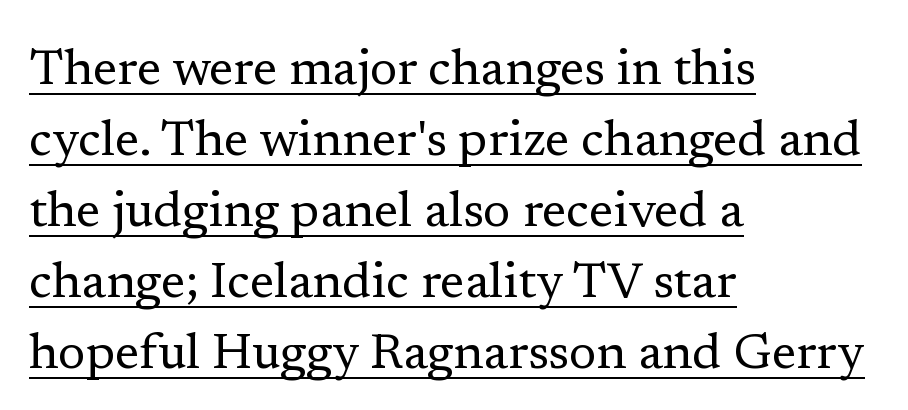
The face looks like a standard text weight, possibly lighter. The vertical gap from one line to the next is medium. Default kerning and tracking; the words read as compact shapes. Alignment: flush left. Each letter keeps its own natural width here, so spacing adapts to shape.
